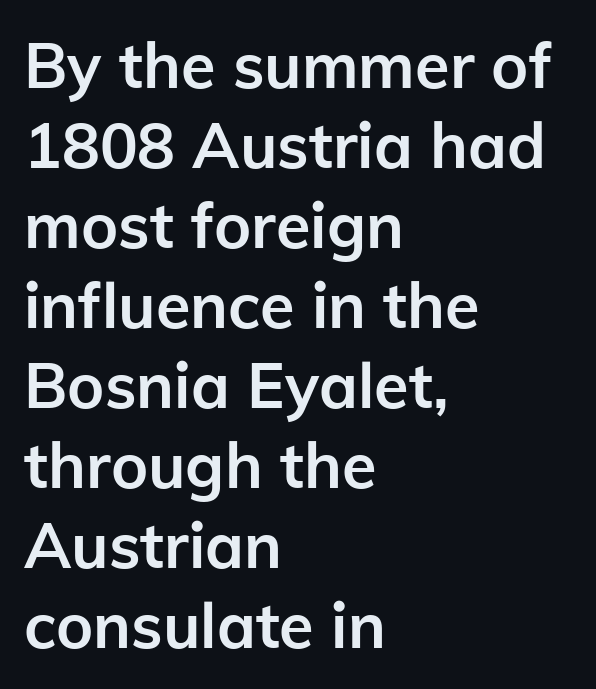
{"serif": "no", "italic": "no", "bold": "yes", "weight": "semibold", "width": "normal", "stroke_contrast": "low", "x_height": "medium", "monospaced": "no", "underline": "no", "align": "left", "line_spacing": "normal", "line_spacing_ratio": 1.27, "letter_spacing": "normal", "letter_spacing_em": 0.0, "glyph_px": 63}
